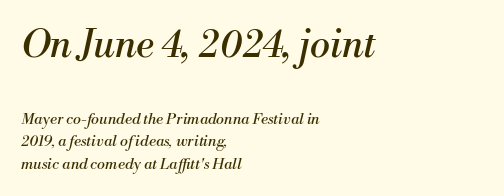
The image shows 38 px regular-weight serif type, italic (leaning right); set left-aligned, normal line spacing (1.53x), normal letter spacing, not underlined; the first (top) block is 2.53x larger; medium stroke contrast and a small x-height.
